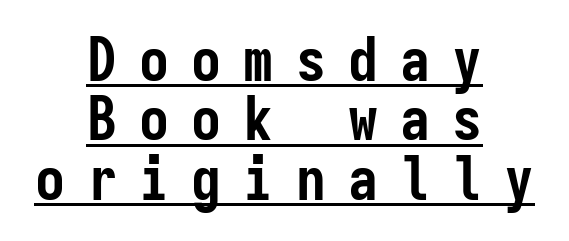
{"serif": "no", "italic": "no", "bold": "yes", "weight": "semibold", "width": "condensed", "stroke_contrast": "low", "x_height": "medium", "monospaced": "yes", "underline": "yes", "align": "center", "line_spacing": "tight", "line_spacing_ratio": 0.99, "letter_spacing": "wide", "letter_spacing_em": 0.37, "glyph_px": 60}
